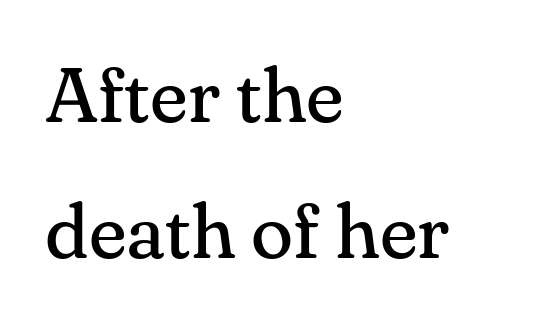
The image shows 78 px regular-weight serif type, upright; set left-aligned, line spacing 1.74x, normal letter spacing, not underlined; medium stroke contrast and a small x-height.
